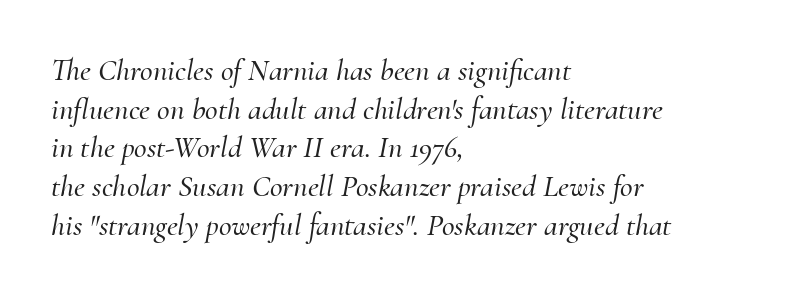
The lines sit at an ordinary, default distance from one another. Observe the lean: these are italic letterforms. A typesetter would call this proportional, since set widths differ per character. The paragraph has a hard left edge and a soft right edge. Rule under the text: the space is simply empty. You could call the tracking neutral — neither tight nor loose.
